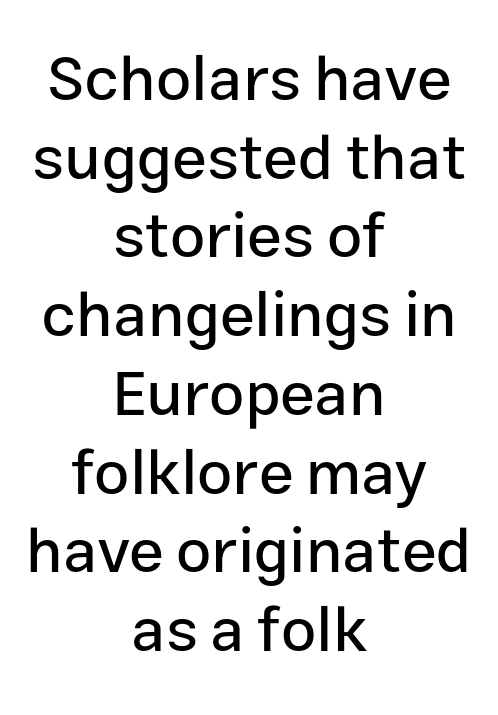
Tracking value appears to be zero — textbook default spacing. The designer went with a sans here, leaving each stem footless. Posture: vertical. Horizontally, the lines are justified to the midpoint only. Do the characters align in a grid? No, the font is proportional. Check under the words: just untouched page.
